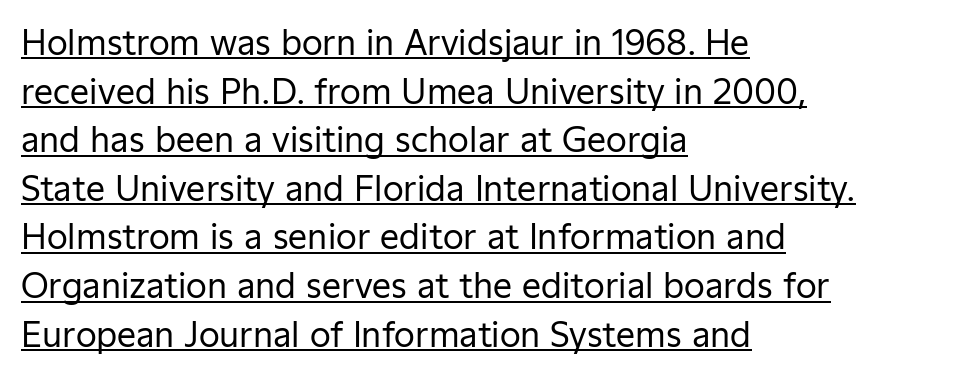
{"serif": "no", "italic": "no", "bold": "no", "weight": "regular", "width": "normal", "stroke_contrast": "low", "x_height": "medium", "monospaced": "no", "underline": "yes", "align": "left", "line_spacing": "normal", "line_spacing_ratio": 1.43, "letter_spacing": "normal", "letter_spacing_em": 0.0, "glyph_px": 34}
